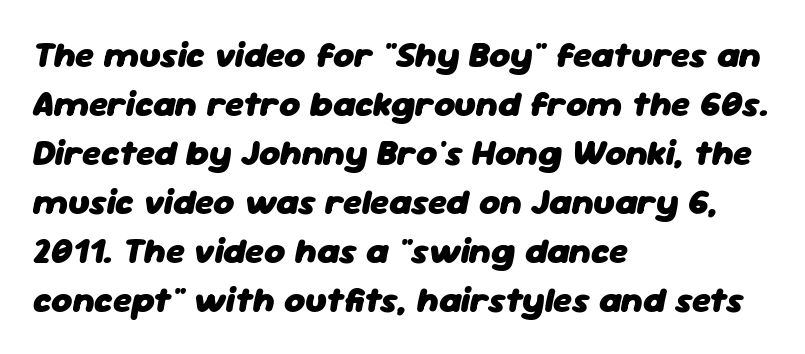
The image shows 36 px heavy type, italic (leaning right); set left-aligned, normal line spacing (1.36x), normal letter spacing, not underlined; low stroke contrast and a medium x-height.
